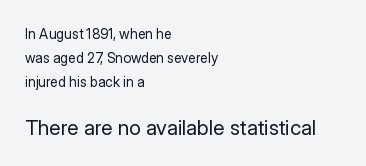
Q: Is the text bold? A: No.
Q: Is the text italic (slanted)? A: No, it is upright.
Q: Is the text underlined? A: No.
Q: How is the paragraph aligned? A: Left-aligned.
Q: Is the spacing between letters normal or unusually wide? A: Normal.
Q: Which block of text is set in a larger size, the first (top) or the second (bottom)? A: The second (bottom) one.
